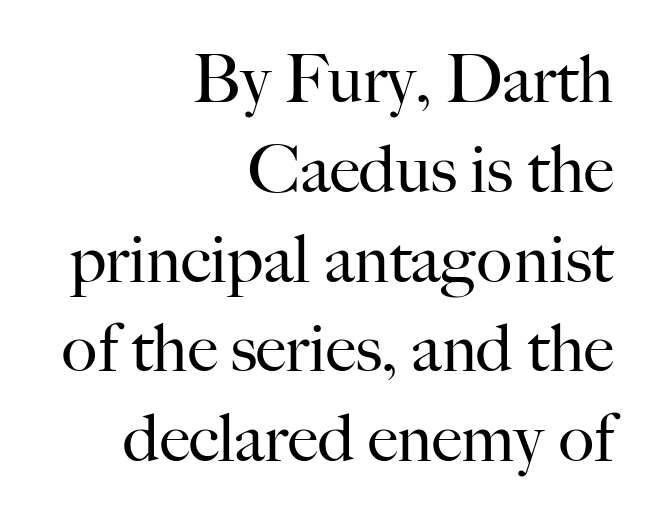
What kind of face is this? One with serifs. Characters follow at the spacing the type designer built in. Underline: absent. The rag falls on the left side of this text block.
